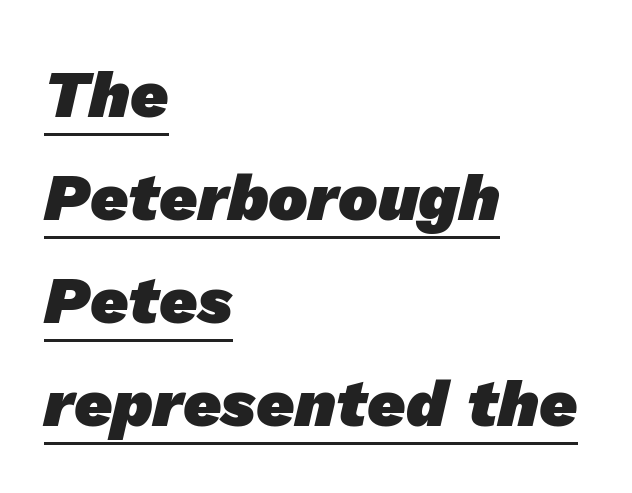
Vertically, the passage feels balanced, rows spaced as you'd expect. The ragged edge is on the right, which tells us the setting is flush left. A baseline rule has been typeset under these characters. No feet cap the strokes, marking this as sans-serif type.
